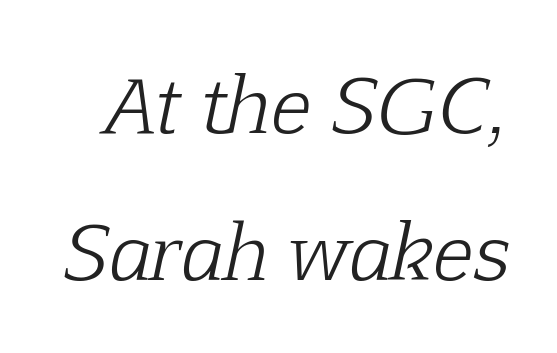
The image shows 74 px light serif type, italic (leaning right); set loose line spacing (1.98x), normal letter spacing, not underlined; low stroke contrast and a medium x-height.
